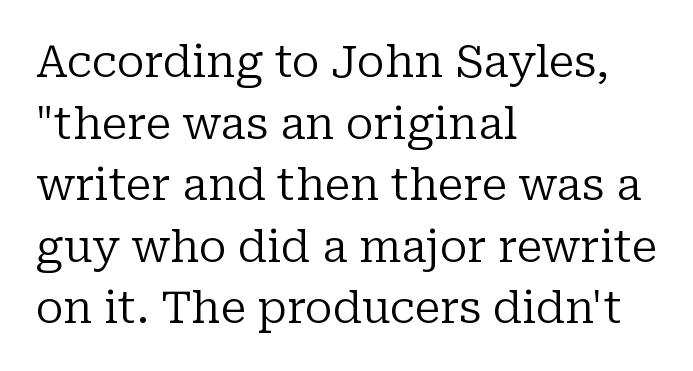
The image shows 44 px regular-weight serif type, upright; set left-aligned, normal line spacing (1.4x), normal letter spacing, not underlined; low stroke contrast and a medium x-height.
